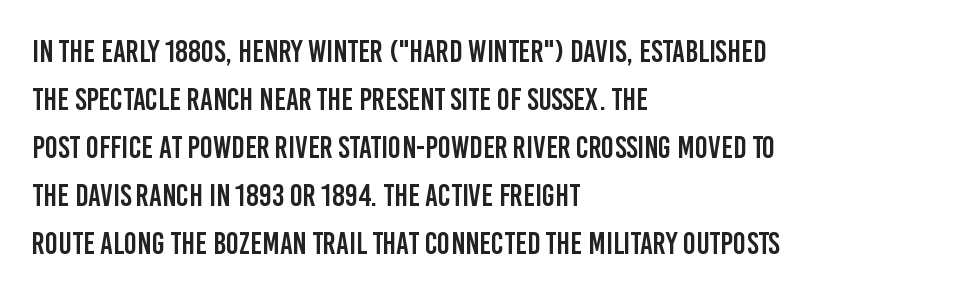
Here the glyphs are tracked normally, forming tight word shapes. Character widths vary here, with narrow letters taking less room than wide ones. Each line starts at the same left margin while the right side varies. Students, observe: this is what conventionally led text looks like. Nope, not italic — everything's standing straight. A sans-serif font was chosen for this passage.
